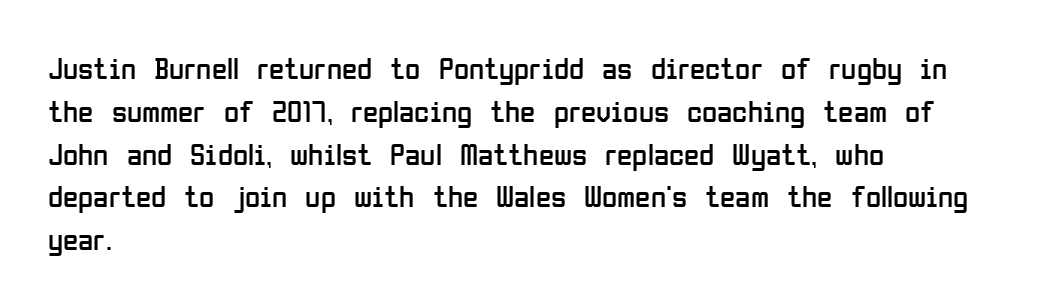
No italicization has been applied; the sample stays upright. The passage shown is not bold in any degree. Typographically, this falls in the sans-serif category. Observe the ordinary spacing: letters are neighbours, not strangers.
